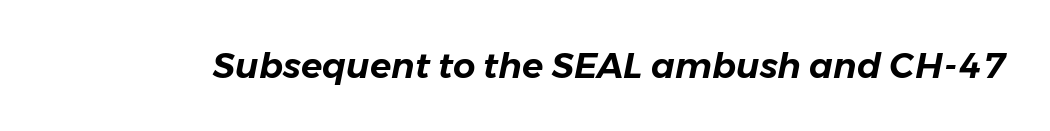
Q: Is the text italic (slanted)? A: Yes, it leans right by about 11 degrees.
Q: Is the text underlined? A: No.
Q: Is the spacing between letters normal or unusually wide? A: Normal.
Q: Width (condensed, normal, or wide)? A: Normal.
Q: Stroke contrast? A: Low.
Q: x-height? A: Medium.
Q: Monospaced? A: No.
